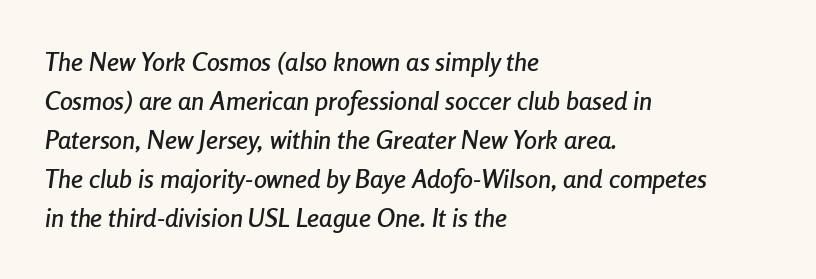
{"italic": "yes", "lean": "right", "slant_degrees": 8, "underline": "no", "align": "left", "line_spacing": "normal", "line_spacing_ratio": 1.5, "letter_spacing": "normal", "letter_spacing_em": 0.0, "glyph_px": 26}
